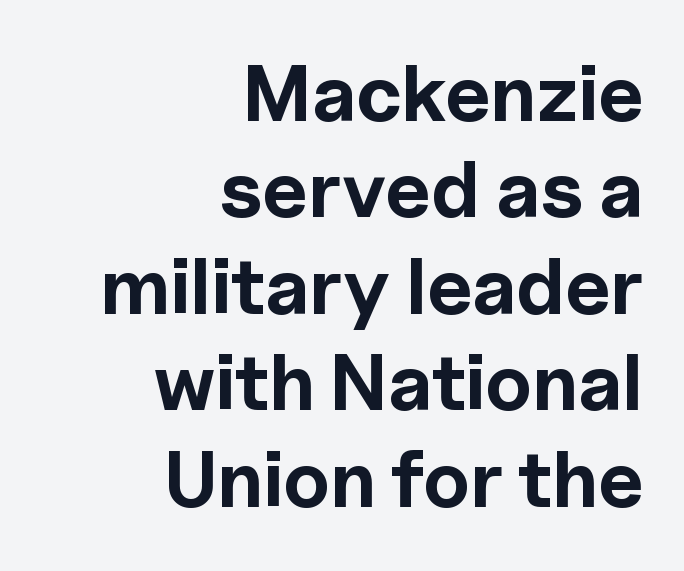
Does the copy run flush right? Yes — the right margin is perfectly even. Does the type have serifs? No, each stem ends abruptly. The typography opts for an upright posture over an oblique one. Character widths vary here, with narrow letters taking less room than wide ones. The space beneath each line is pristine and unruled. On the weight axis this lands at bold, roughly 700.
